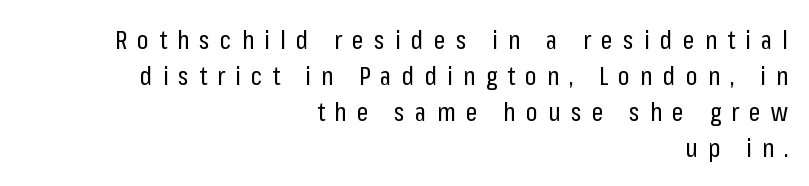
The image shows 26 px text type, upright; set right-aligned, normal line spacing (1.38x), unusually wide letter spacing (+0.39 em), not underlined.
